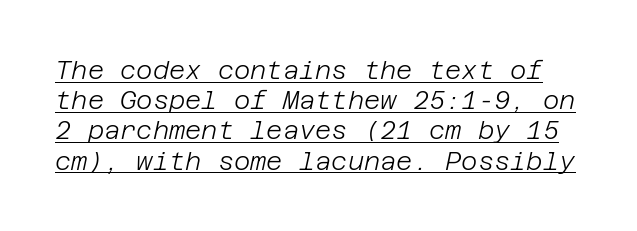
Q: Is the text bold? A: No.
Q: Is the text italic (slanted)? A: Yes, it leans right by about 12 degrees.
Q: Is the text underlined? A: Yes.
Q: Is the spacing between letters normal or unusually wide? A: Normal.
